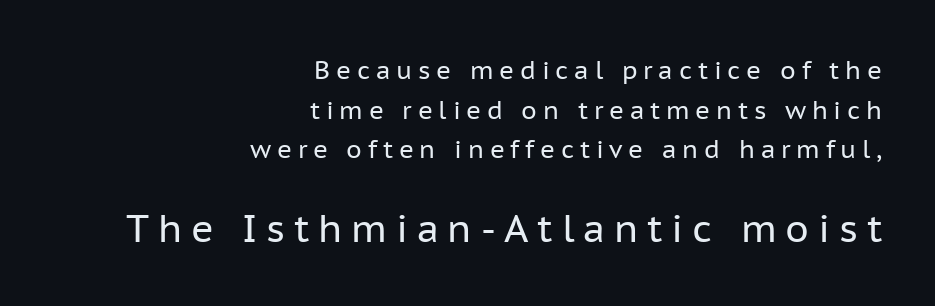
The image shows 38 px regular-weight sans-serif type, upright; set right-aligned, normal line spacing (1.59x), unusually wide letter spacing (+0.23 em), not underlined; the second (bottom) block is 1.52x larger; low stroke contrast and a medium x-height.
